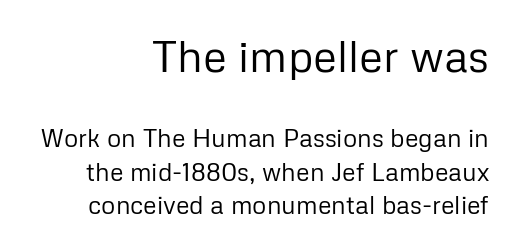
The image shows 44 px regular-weight sans-serif type, upright; set right-aligned, normal line spacing (1.34x), normal letter spacing, not underlined; the first (top) block is 1.76x larger; low stroke contrast and a medium x-height.
